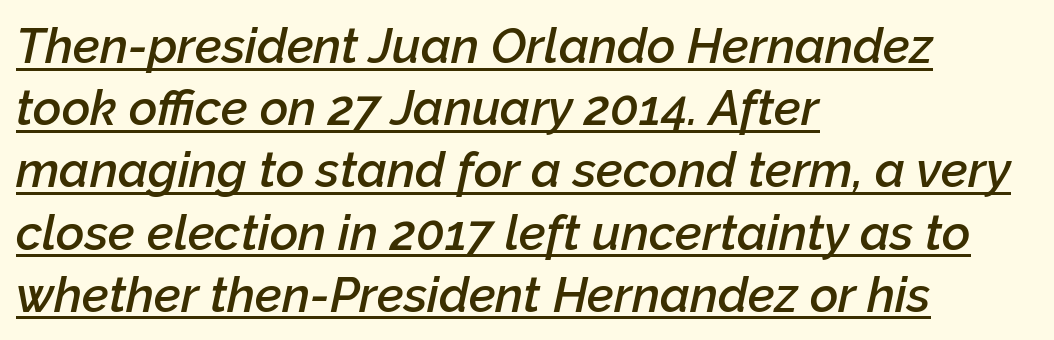
The image shows 49 px semibold type, italic (leaning right); set left-aligned, normal line spacing (1.27x), normal letter spacing, underlined; low stroke contrast and a medium x-height.
